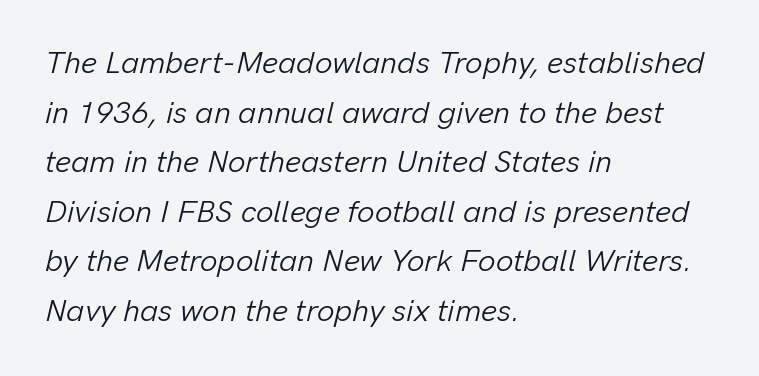
Q: Is the text bold? A: No.
Q: Is the text italic (slanted)? A: Yes, it leans right by about 13 degrees.
Q: Is the text underlined? A: No.
Q: How is the paragraph aligned? A: Left-aligned.
Q: Is the spacing between letters normal or unusually wide? A: Normal.
Q: Is the spacing between lines tight, normal or loose? A: Normal.
Q: Width (condensed, normal, or wide)? A: Normal.
Q: Stroke contrast? A: Low.
Q: x-height? A: Medium.
Q: Monospaced? A: No.
